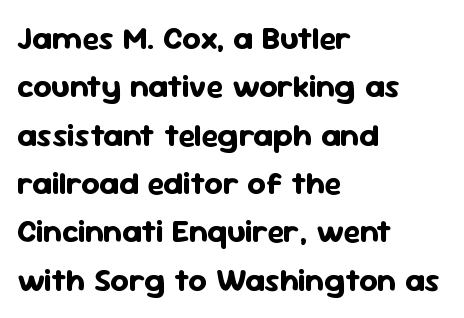
Q: Is the text bold? A: Yes.
Q: Is the text italic (slanted)? A: No, it is upright.
Q: Is the typeface a serif or a sans-serif typeface? A: Sans-serif.
Q: Is the text underlined? A: No.
Q: How is the paragraph aligned? A: Left-aligned.
Q: Is the spacing between letters normal or unusually wide? A: Normal.
Q: Is the spacing between lines tight, normal or loose? A: Normal.
Q: Width (condensed, normal, or wide)? A: Normal.
Q: Stroke contrast? A: Low.
Q: x-height? A: Medium.
Q: Monospaced? A: No.
